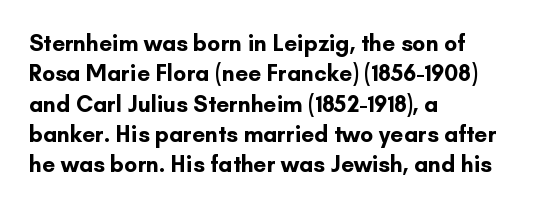
Each word holds together tightly as a unit, with standard inter-letter gaps. Typeset ragged right — the left edge is the straight one. Has an underline been added? It has not. The passage shown stacks its lines at a standard gap. A typesetter would mark this as roman, not italic. The passage shown is emphatically bold.
